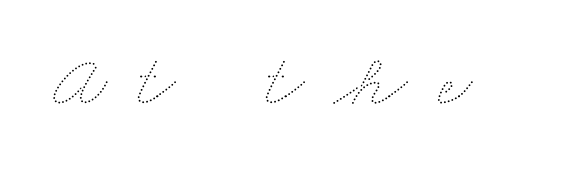
The image shows 75 px thin, wide type; set unusually wide letter spacing (+0.4 em), not underlined; medium stroke contrast and a small x-height.
